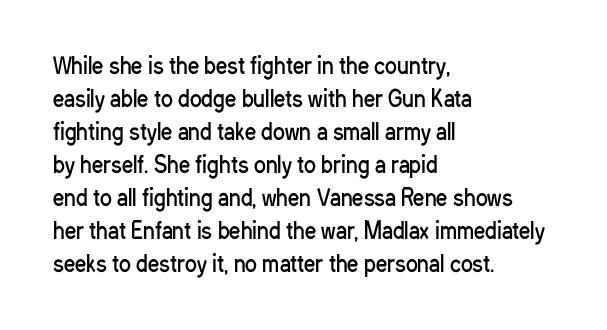
In terms of leading, this rendering sits right in the middle. Quick note: not italic, upright. Stems here are at most as thick as an everyday book face. Letter spacing: default.
